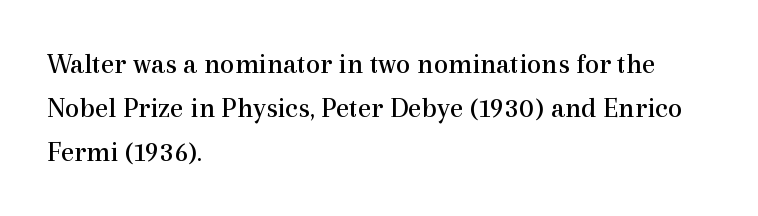
{"serif": "yes", "italic": "no", "bold": "no", "weight": "regular", "width": "normal", "x_height": "medium", "monospaced": "no", "underline": "no", "align": "left", "line_spacing": "normal", "line_spacing_ratio": 1.52, "letter_spacing": "normal", "letter_spacing_em": 0.0, "glyph_px": 29}
